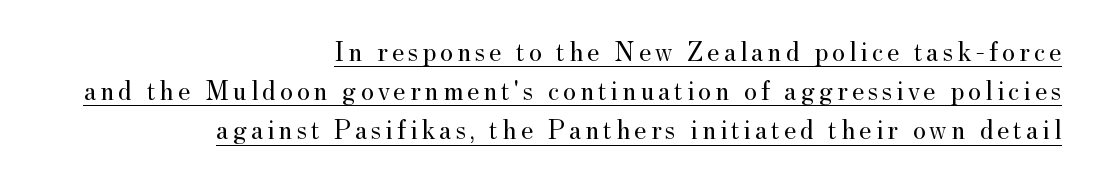
Q: Is the text bold? A: No.
Q: Is the text italic (slanted)? A: No, it is upright.
Q: Is the typeface a serif or a sans-serif typeface? A: Serif.
Q: Is the text underlined? A: Yes.
Q: How is the paragraph aligned? A: Right-aligned.
Q: Is the spacing between lines tight, normal or loose? A: Normal.
Q: Width (condensed, normal, or wide)? A: Normal.
Q: Stroke contrast? A: Medium.
Q: x-height? A: Small.
Q: Monospaced? A: No.
